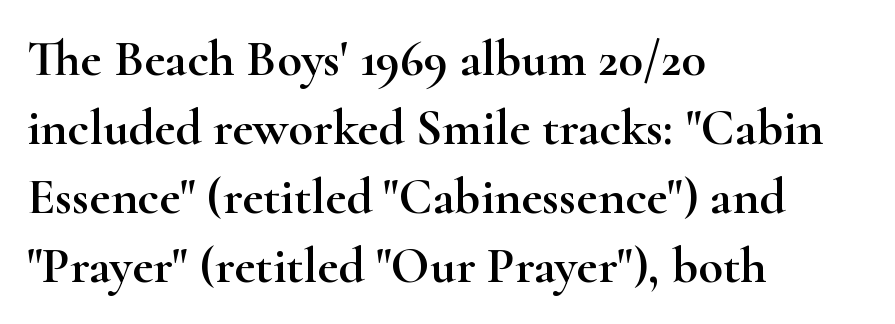
The glyphs are unaccompanied by any horizontal stroke below them. The lines sit at an ordinary, default distance from one another. Letter spacing: default. Letterform terminals end in serifs throughout the passage.
